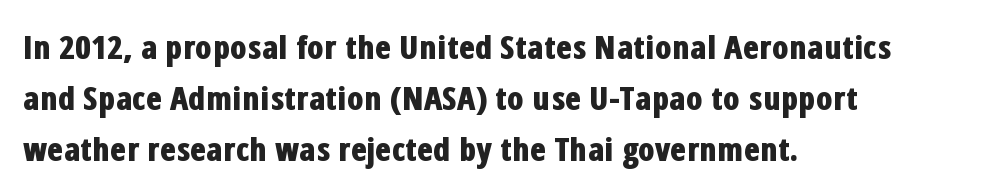
Q: Is the text bold? A: Yes.
Q: Is the text italic (slanted)? A: No, it is upright.
Q: Is the typeface a serif or a sans-serif typeface? A: Sans-serif.
Q: Is the text underlined? A: No.
Q: How is the paragraph aligned? A: Left-aligned.
Q: Is the spacing between letters normal or unusually wide? A: Normal.
Q: Is the spacing between lines tight, normal or loose? A: Normal.
Q: Width (condensed, normal, or wide)? A: Condensed.
Q: Stroke contrast? A: Low.
Q: x-height? A: Medium.
Q: Monospaced? A: No.
